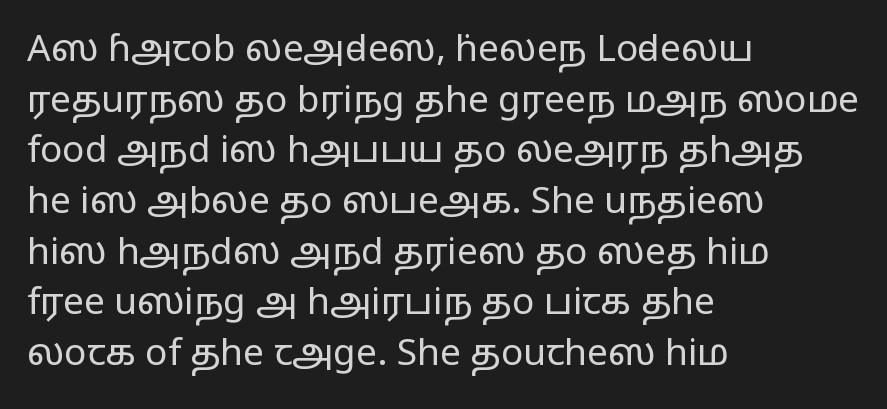
The image shows 37 px regular-weight, wide sans-serif type, upright; set left-aligned, normal line spacing (1.37x), normal letter spacing, not underlined; low stroke contrast and a medium x-height.
